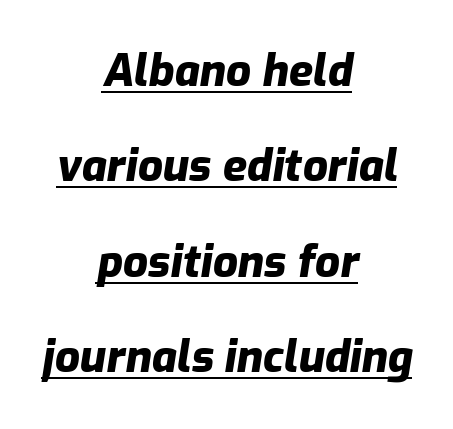
The image shows 44 px heavy type, italic (leaning right); set centered, loose line spacing (2.17x), normal letter spacing, underlined; low stroke contrast and a medium x-height.
